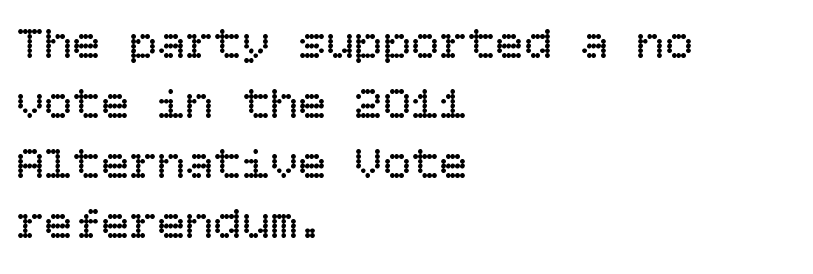
{"italic": "no", "bold": "no", "weight": "regular", "width": "normal", "stroke_contrast": "low", "x_height": "large", "underline": "no", "align": "left", "line_spacing": "normal", "line_spacing_ratio": 1.28, "letter_spacing": "normal", "letter_spacing_em": 0.0, "glyph_px": 47}
